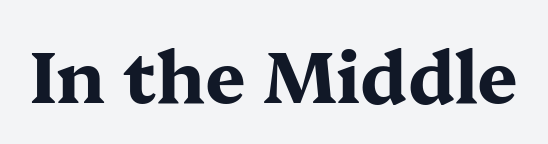
The image shows 72 px bold, wide serif type, upright; set normal letter spacing, not underlined; medium stroke contrast and a medium x-height.
